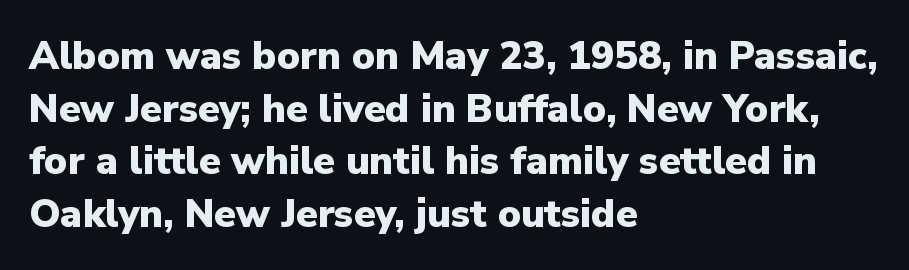
To sum up the face: it is a sans, with no serifs. Here the designer chose a conventional face with non-uniform glyph widths. Typographic density is high because the face is bold. Vertically, the passage feels balanced, rows spaced as you'd expect. Is the letter spacing exaggerated? No — it looks like the ordinary default.
